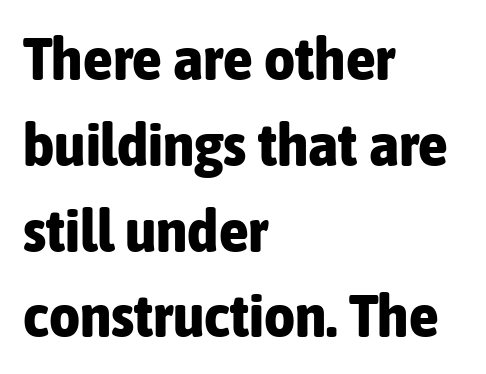
{"serif": "no", "italic": "no", "bold": "yes", "weight": "bold", "width": "condensed", "stroke_contrast": "low", "x_height": "medium", "monospaced": "no", "underline": "no", "align": "left", "line_spacing": "normal", "line_spacing_ratio": 1.43, "letter_spacing": "normal", "letter_spacing_em": 0.0, "glyph_px": 60}
